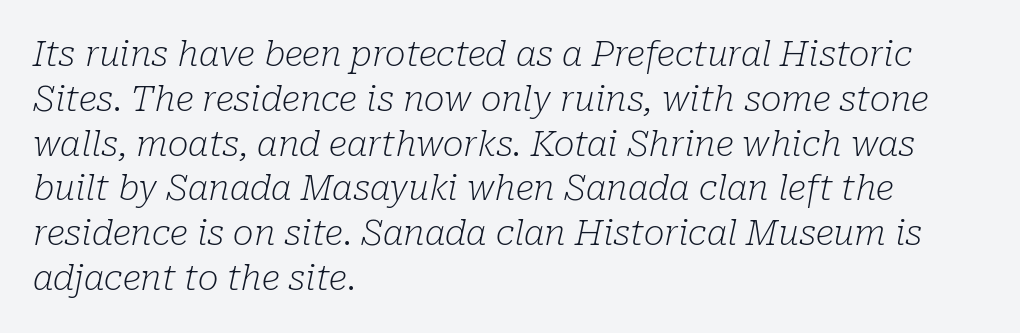
The image shows 35 px light serif type, italic (leaning right); set left-aligned, normal line spacing (1.28x), normal letter spacing, not underlined; low stroke contrast and a medium x-height.
